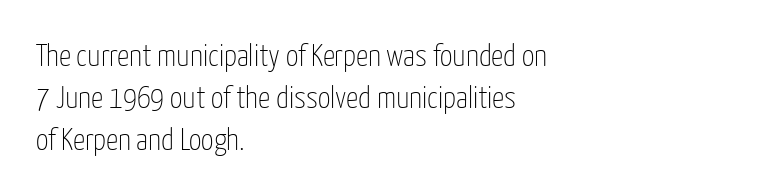
Q: Is the text bold? A: No.
Q: Is the text italic (slanted)? A: No, it is upright.
Q: Is the typeface a serif or a sans-serif typeface? A: Sans-serif.
Q: Is the text underlined? A: No.
Q: How is the paragraph aligned? A: Left-aligned.
Q: Is the spacing between letters normal or unusually wide? A: Normal.
Q: Is the spacing between lines tight, normal or loose? A: Normal.
Q: Width (condensed, normal, or wide)? A: Condensed.
Q: Stroke contrast? A: Low.
Q: x-height? A: Medium.
Q: Monospaced? A: No.
